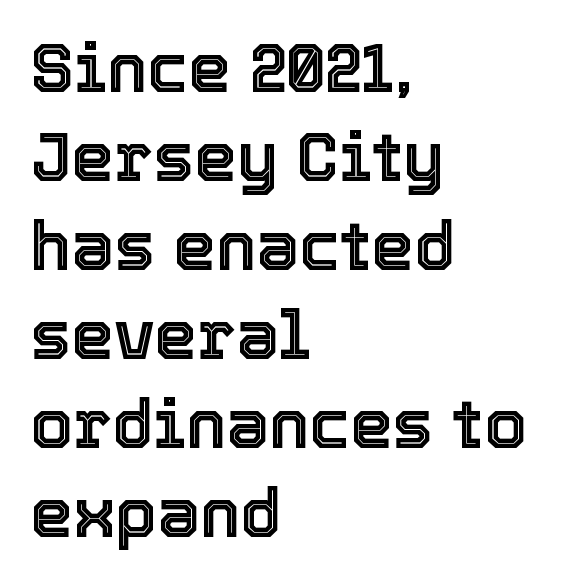
No extra tracking has been applied to these lines. The lettering holds an erect, upright posture throughout. Alignment: flush left. Summary of vertical rhythm: regular, with standard interline spacing.
